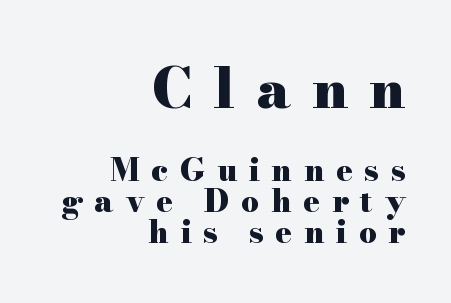
The image shows 55 px heavy, wide serif type, upright; set right-aligned, tight line spacing (1.01x), unusually wide letter spacing (+0.38 em), not underlined; the first (top) block is 1.77x larger; high stroke contrast and a small x-height.
